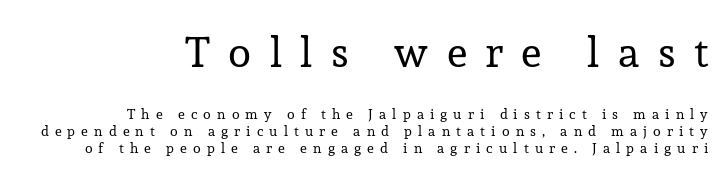
When letters stand straight like this, we call the style roman or upright. Do the characters align in a grid? No, the font is proportional. Caption: face not bold, strokes unweighted. Students, note that the glyphs here are deliberately spaced far apart.
